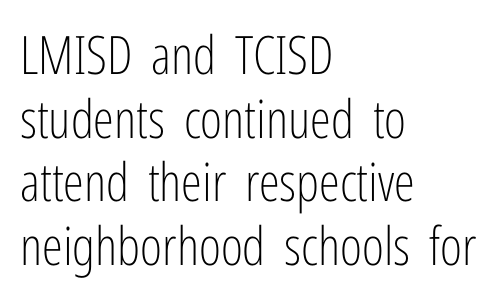
Q: Is the text bold? A: No.
Q: Is the text italic (slanted)? A: No, it is upright.
Q: Is the typeface a serif or a sans-serif typeface? A: Sans-serif.
Q: Is the text underlined? A: No.
Q: How is the paragraph aligned? A: Left-aligned.
Q: Is the spacing between letters normal or unusually wide? A: Normal.
Q: Width (condensed, normal, or wide)? A: Condensed.
Q: Stroke contrast? A: Low.
Q: x-height? A: Medium.
Q: Monospaced? A: No.
